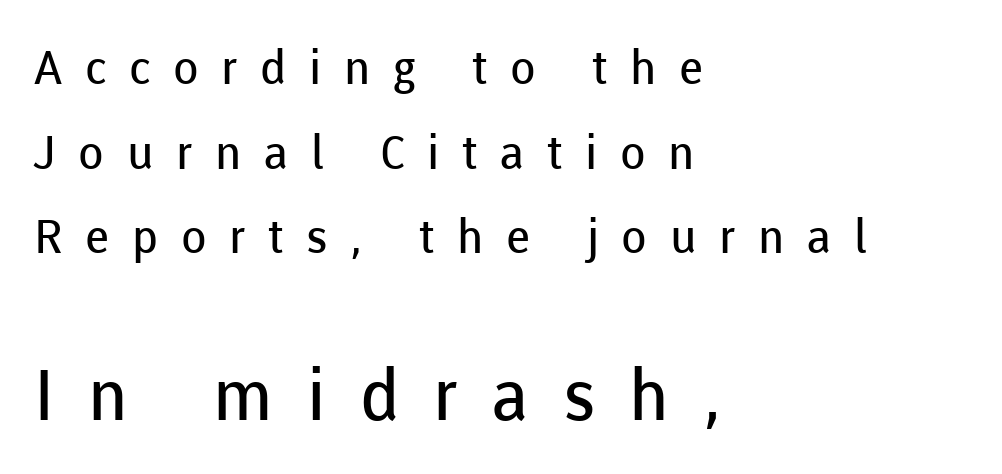
This rendering employs a face without finishing strokes, i.e., a sans-serif. Is the type heavy? It reads as light-to-regular instead. These lines stack with their left ends in a neat column. Spacing verdict: proportional, widths tailored to each character.
